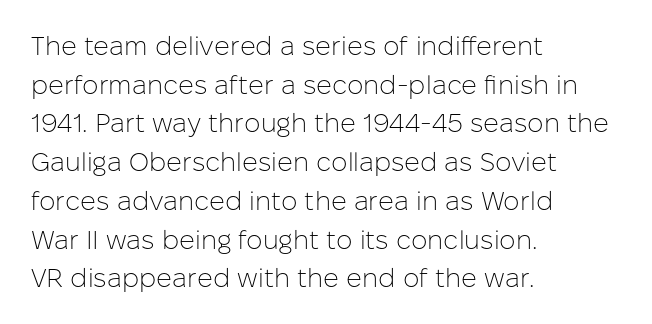
{"italic": "no", "bold": "no", "underline": "no", "align": "left", "line_spacing": "normal", "line_spacing_ratio": 1.49, "letter_spacing": "normal", "letter_spacing_em": 0.0, "glyph_px": 26}
